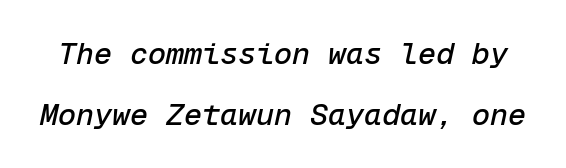
{"italic": "yes", "lean": "right", "slant_degrees": 12, "width": "normal", "stroke_contrast": "low", "x_height": "medium", "monospaced": "yes", "underline": "no", "line_spacing": "loose", "line_spacing_ratio": 2.05, "letter_spacing": "normal", "letter_spacing_em": 0.0, "glyph_px": 30}
